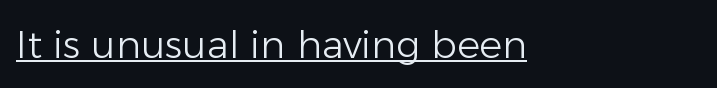
The image shows 38 px light sans-serif type, upright; set left-aligned, normal letter spacing, underlined; low stroke contrast and a medium x-height.
